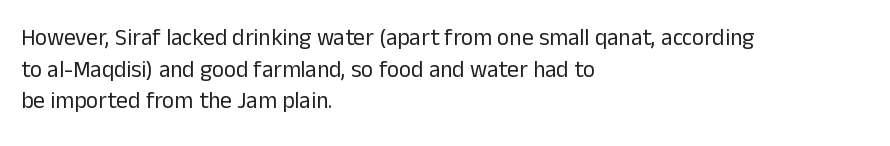
{"italic": "no", "bold": "no", "underline": "no", "align": "left", "line_spacing": "normal", "line_spacing_ratio": 1.37, "letter_spacing": "normal", "letter_spacing_em": 0.0, "glyph_px": 23}
